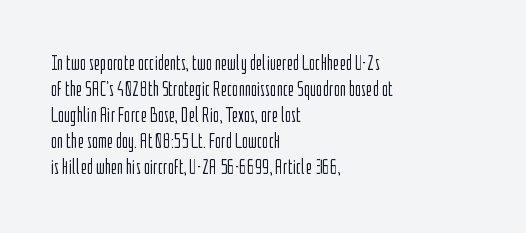
The image shows 21 px text type, upright; set left-aligned, line spacing 1.24x, normal letter spacing, not underlined.
